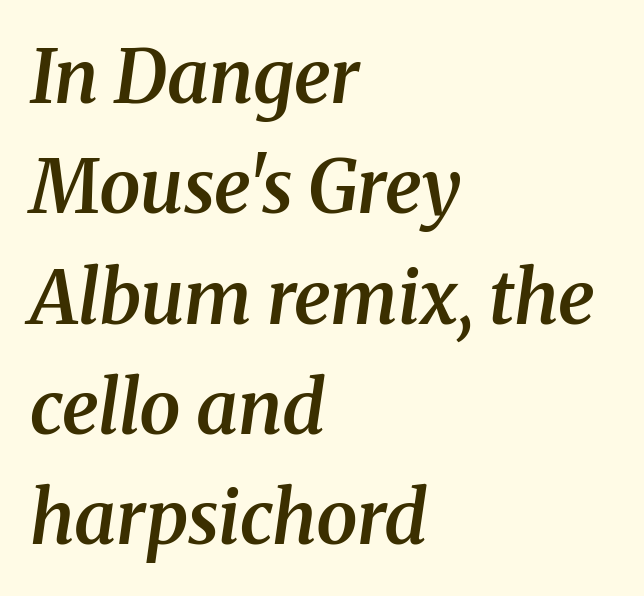
{"serif": "yes", "italic": "yes", "lean": "right", "slant_degrees": 8, "bold": "semi", "weight": "semibold", "width": "normal", "stroke_contrast": "medium", "x_height": "medium", "monospaced": "no", "underline": "no", "align": "left", "line_spacing": "normal", "line_spacing_ratio": 1.49, "letter_spacing": "normal", "letter_spacing_em": 0.0, "glyph_px": 74}
